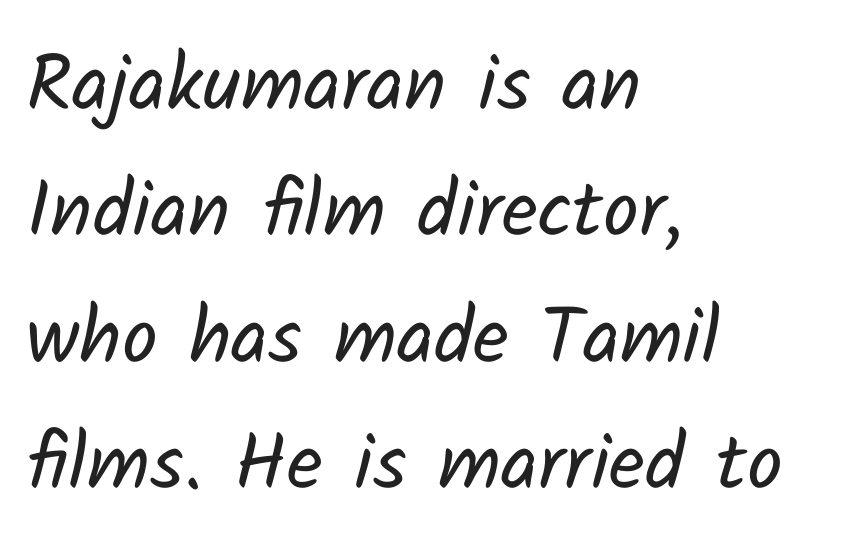
{"serif": "no", "bold": "no", "weight": "regular", "width": "normal", "stroke_contrast": "low", "x_height": "medium", "monospaced": "no", "underline": "no", "align": "left", "line_spacing": "normal", "line_spacing_ratio": 1.6, "letter_spacing": "normal", "letter_spacing_em": 0.0, "glyph_px": 79}
